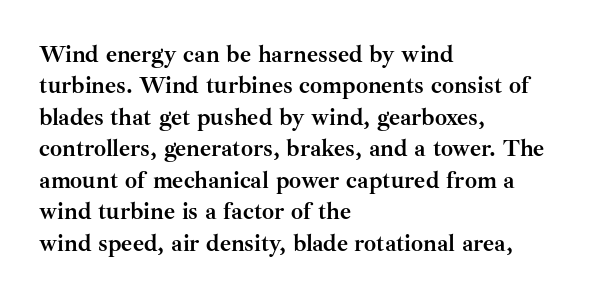
Caption: standard tracking, unaltered. In CSS terms this would be text-align: left. Unlike italic type, these characters show no tilt at all. A dark, heavy texture on the line: the type is bold.
